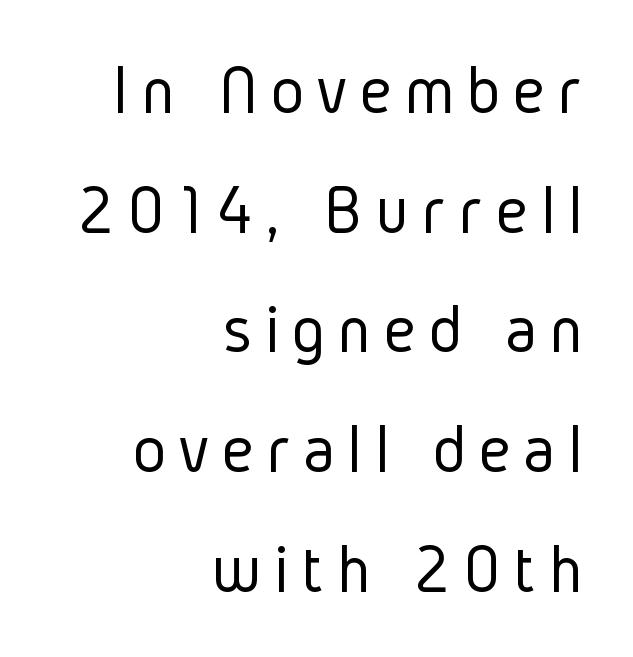
The image shows 70 px light, condensed sans-serif type, upright; set right-aligned, line spacing 1.71x, not underlined; low stroke contrast and a medium x-height.
